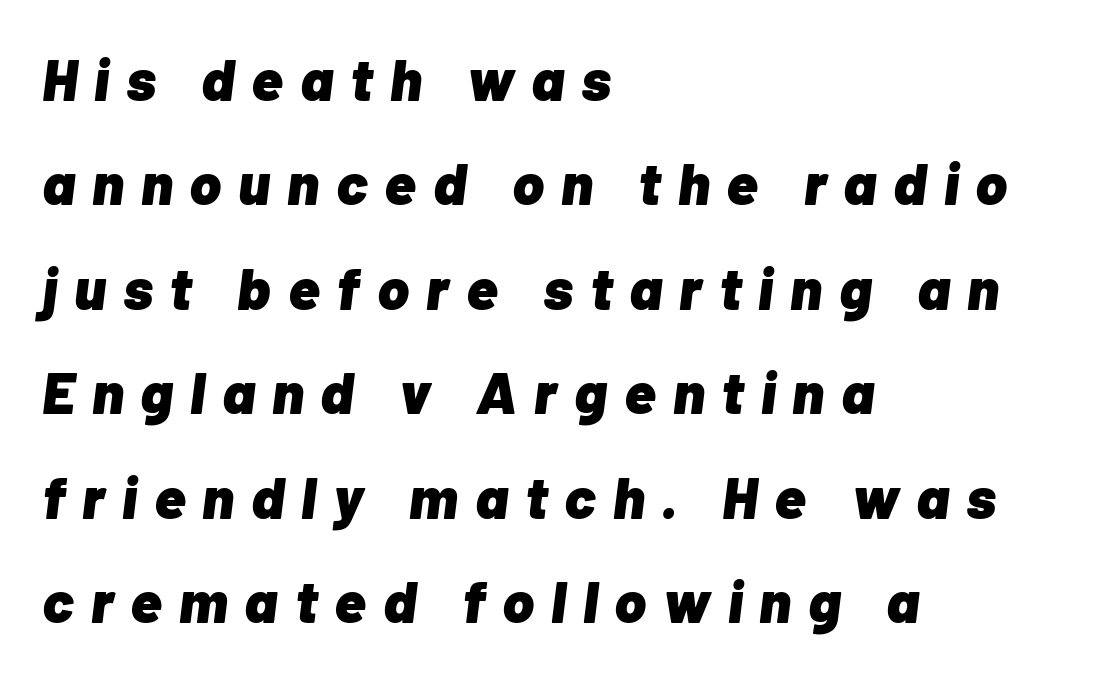
{"italic": "yes", "lean": "right", "slant_degrees": 7, "bold": "yes", "weight": "heavy", "width": "normal", "stroke_contrast": "low", "x_height": "medium", "monospaced": "no", "underline": "no", "align": "left", "line_spacing_ratio": 1.77, "letter_spacing": "wide", "letter_spacing_em": 0.29, "glyph_px": 59}
